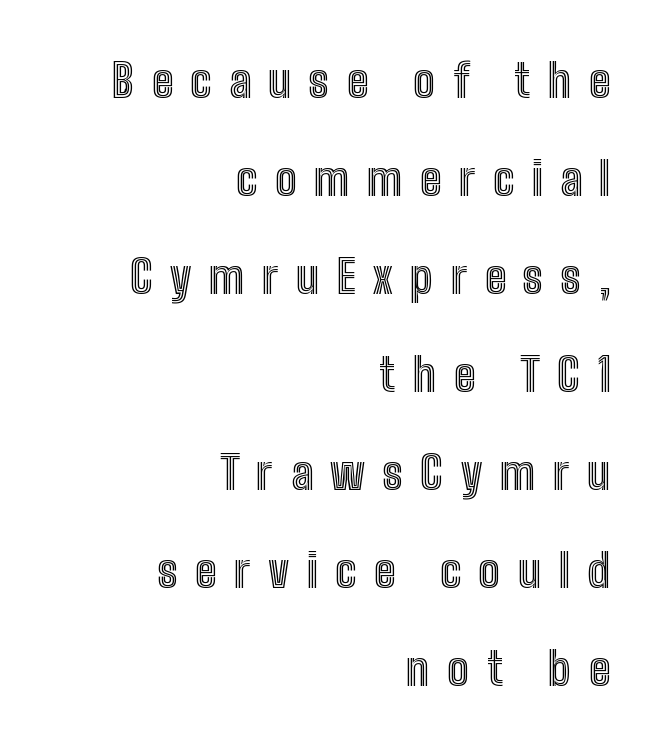
This sample uses an upright cut, with every glyph sitting square on the baseline. Quick note: underline off. The rendering uses natural spacing where letterforms have individual widths. The letters are spread apart with noticeably loose tracking. Vertical spacing — loose. The paragraph shown leans on its right margin.
